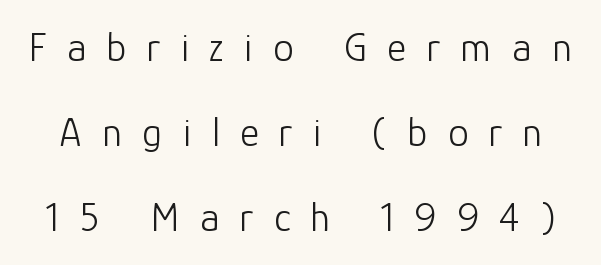
The image shows 41 px light sans-serif type, upright; set loose line spacing (2.07x), unusually wide letter spacing (+0.5 em), not underlined; low stroke contrast and a medium x-height.
